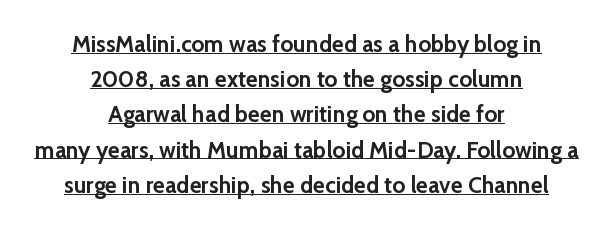
The image shows 23 px bold type, upright; set centered, normal line spacing (1.53x), normal letter spacing, underlined.
